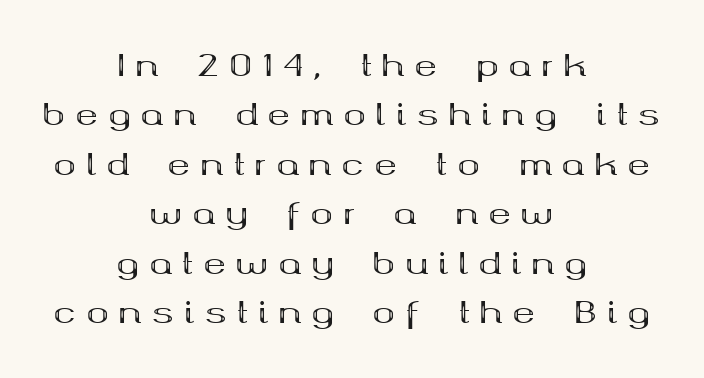
Q: Is the text bold? A: Yes.
Q: Is the text italic (slanted)? A: No, it is upright.
Q: Is the typeface a serif or a sans-serif typeface? A: Serif.
Q: Is the text underlined? A: No.
Q: How is the paragraph aligned? A: Centered.
Q: Is the spacing between letters normal or unusually wide? A: Unusually wide.
Q: Is the spacing between lines tight, normal or loose? A: Normal.
Q: Width (condensed, normal, or wide)? A: Wide.
Q: Stroke contrast? A: Medium.
Q: x-height? A: Medium.
Q: Monospaced? A: No.
